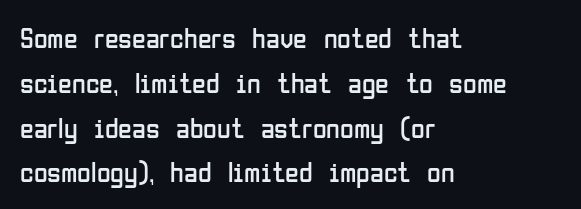
The image shows 28 px regular-weight, condensed sans-serif type, upright; set left-aligned, normal line spacing (1.6x), normal letter spacing, not underlined; low stroke contrast and a medium x-height.
